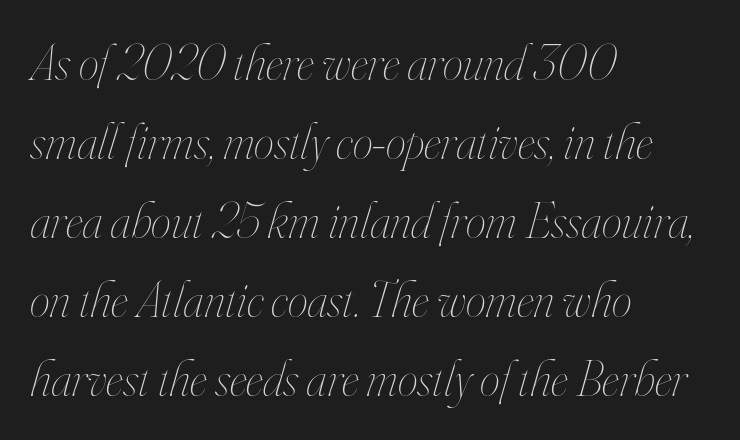
Q: Is the text bold? A: No.
Q: Is the text italic (slanted)? A: Yes, it leans right by about 16 degrees.
Q: Is the text underlined? A: No.
Q: How is the paragraph aligned? A: Left-aligned.
Q: Is the spacing between letters normal or unusually wide? A: Normal.
Q: Is the spacing between lines tight, normal or loose? A: Normal.
Q: Width (condensed, normal, or wide)? A: Condensed.
Q: Stroke contrast? A: High.
Q: x-height? A: Small.
Q: Monospaced? A: No.
